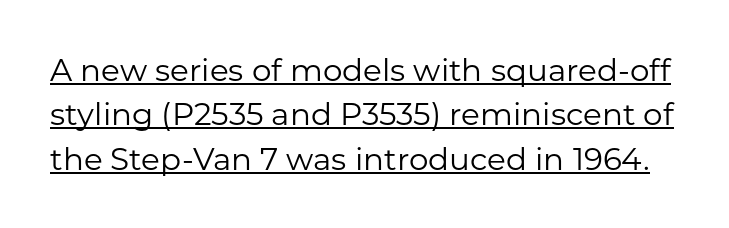
Q: Is the text bold? A: No.
Q: Is the text italic (slanted)? A: No, it is upright.
Q: Is the typeface a serif or a sans-serif typeface? A: Sans-serif.
Q: Is the text underlined? A: Yes.
Q: Is the spacing between letters normal or unusually wide? A: Normal.
Q: Is the spacing between lines tight, normal or loose? A: Normal.
Q: Width (condensed, normal, or wide)? A: Normal.
Q: Stroke contrast? A: Low.
Q: x-height? A: Medium.
Q: Monospaced? A: No.
